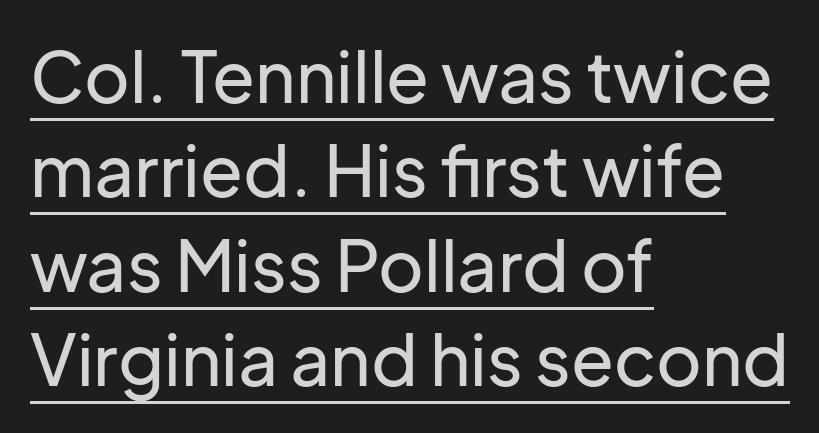
Q: Is the text italic (slanted)? A: No, it is upright.
Q: Is the typeface a serif or a sans-serif typeface? A: Sans-serif.
Q: Is the text underlined? A: Yes.
Q: How is the paragraph aligned? A: Left-aligned.
Q: Is the spacing between letters normal or unusually wide? A: Normal.
Q: Is the spacing between lines tight, normal or loose? A: Normal.
Q: Width (condensed, normal, or wide)? A: Normal.
Q: Stroke contrast? A: Low.
Q: x-height? A: Medium.
Q: Monospaced? A: No.
